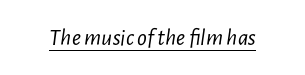
Q: Is the text bold? A: No.
Q: Is the text italic (slanted)? A: Yes, it leans right by about 7 degrees.
Q: Is the text underlined? A: Yes.
Q: Is the spacing between letters normal or unusually wide? A: Normal.
